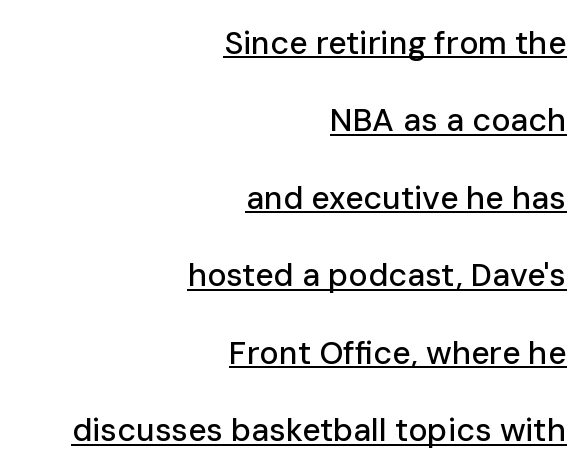
The image shows 32 px sans-serif type, upright; set right-aligned, loose line spacing (2.42x), normal letter spacing, underlined; low stroke contrast and a medium x-height.
